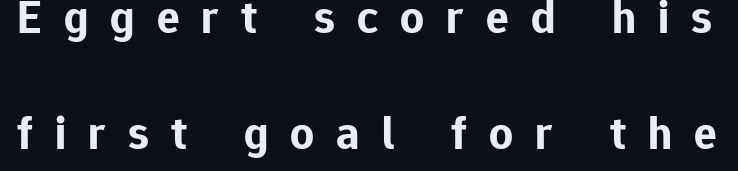
The image shows 47 px bold sans-serif type, upright; set loose line spacing (2.46x), unusually wide letter spacing (+0.47 em), not underlined; low stroke contrast and a medium x-height.
